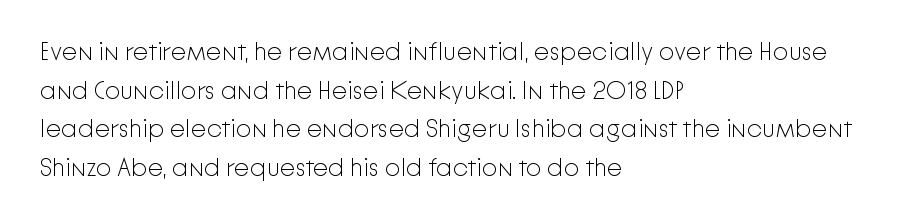
The image shows 25 px text type, upright; set left-aligned, normal line spacing (1.55x), normal letter spacing, not underlined.
